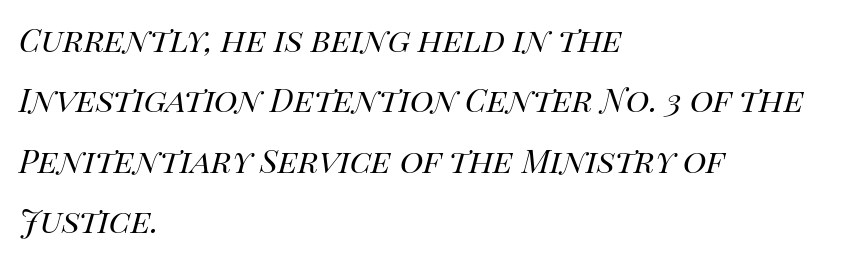
{"italic": "yes", "lean": "right", "slant_degrees": 14, "bold": "no", "weight": "regular", "width": "normal", "stroke_contrast": "high", "x_height": "large", "monospaced": "no", "underline": "no", "align": "left", "line_spacing": "normal", "line_spacing_ratio": 1.51, "letter_spacing": "normal", "letter_spacing_em": 0.0, "glyph_px": 40}
